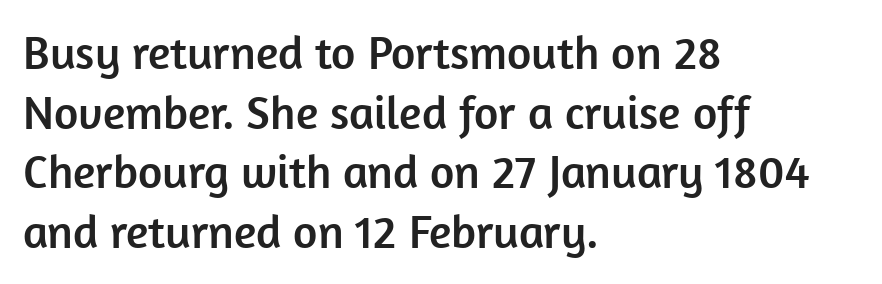
{"serif": "no", "italic": "no", "width": "normal", "stroke_contrast": "low", "x_height": "medium", "monospaced": "no", "underline": "no", "align": "left", "line_spacing": "normal", "line_spacing_ratio": 1.27, "letter_spacing": "normal", "letter_spacing_em": 0.0, "glyph_px": 47}
